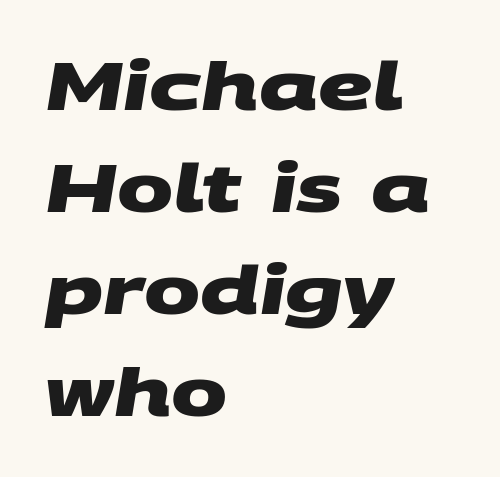
The image shows 67 px heavy, wide sans-serif type; set left-aligned, normal line spacing (1.52x), normal letter spacing, not underlined; medium stroke contrast and a large x-height.
